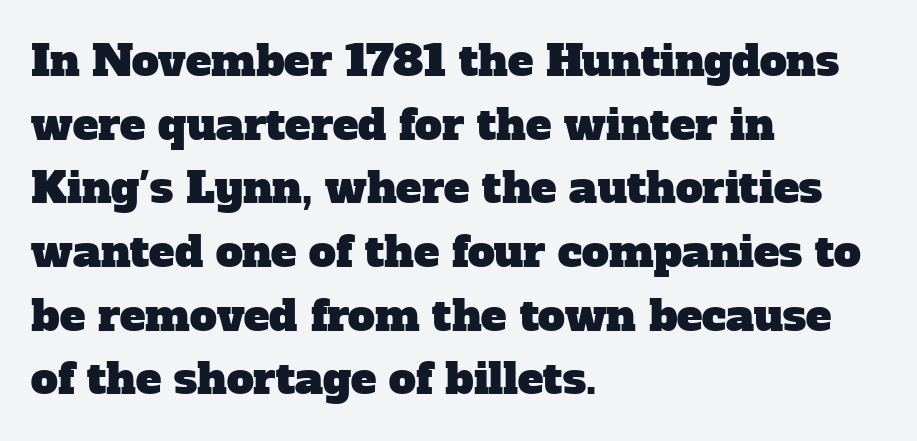
Stroke terminals: seriffed. A bare baseline throughout the passage. In terms of letterspacing, this is plain default setting. Is there much room between lines? A standard amount, neither cramped nor airy.
